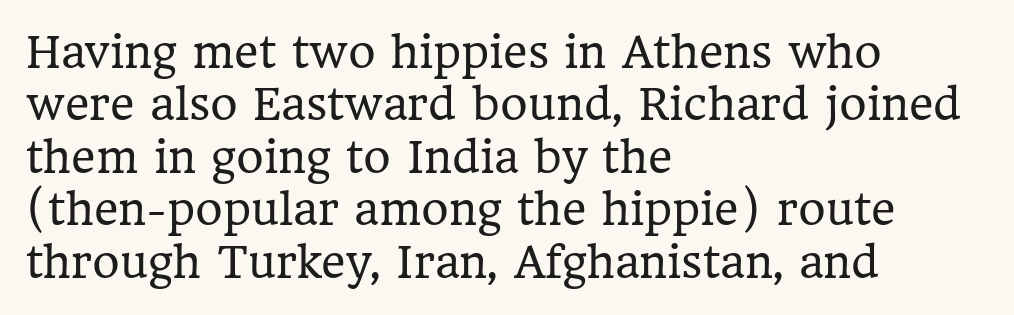
Q: Is the text bold? A: No.
Q: Is the text italic (slanted)? A: No, it is upright.
Q: Is the typeface a serif or a sans-serif typeface? A: Serif.
Q: Is the text underlined? A: No.
Q: How is the paragraph aligned? A: Left-aligned.
Q: Is the spacing between letters normal or unusually wide? A: Normal.
Q: Is the spacing between lines tight, normal or loose? A: Normal.
Q: Width (condensed, normal, or wide)? A: Normal.
Q: Stroke contrast? A: Low.
Q: x-height? A: Medium.
Q: Monospaced? A: No.
